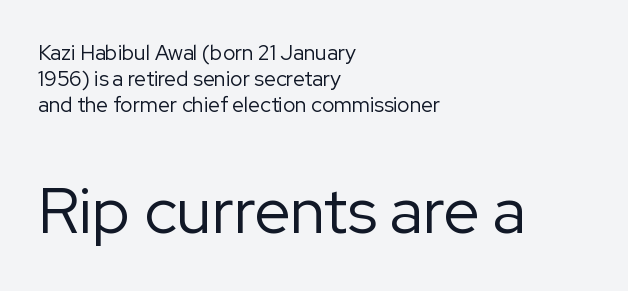
Q: Is the text bold? A: No.
Q: Is the text italic (slanted)? A: No, it is upright.
Q: Is the typeface a serif or a sans-serif typeface? A: Sans-serif.
Q: Is the text underlined? A: No.
Q: How is the paragraph aligned? A: Left-aligned.
Q: Is the spacing between letters normal or unusually wide? A: Normal.
Q: Which block of text is set in a larger size, the first (top) or the second (bottom)? A: The second (bottom) one.
Q: Width (condensed, normal, or wide)? A: Normal.
Q: Stroke contrast? A: Low.
Q: x-height? A: Medium.
Q: Monospaced? A: No.
